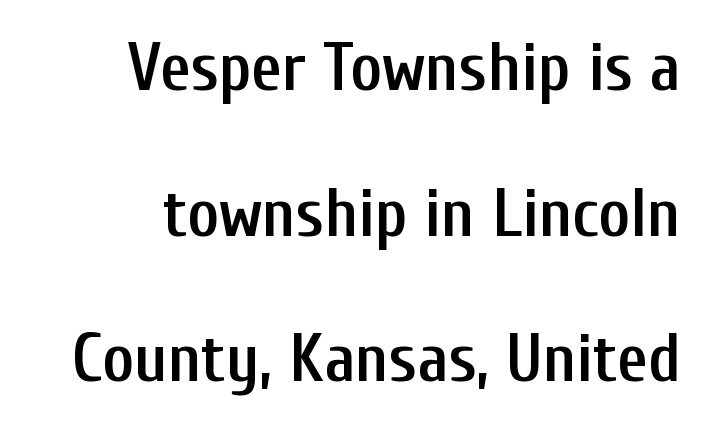
Q: Is the text bold? A: Semi-bold.
Q: Is the text italic (slanted)? A: No, it is upright.
Q: Is the typeface a serif or a sans-serif typeface? A: Sans-serif.
Q: Is the text underlined? A: No.
Q: How is the paragraph aligned? A: Right-aligned.
Q: Is the spacing between letters normal or unusually wide? A: Normal.
Q: Is the spacing between lines tight, normal or loose? A: Loose.
Q: Width (condensed, normal, or wide)? A: Condensed.
Q: Stroke contrast? A: Low.
Q: x-height? A: Medium.
Q: Monospaced? A: No.
